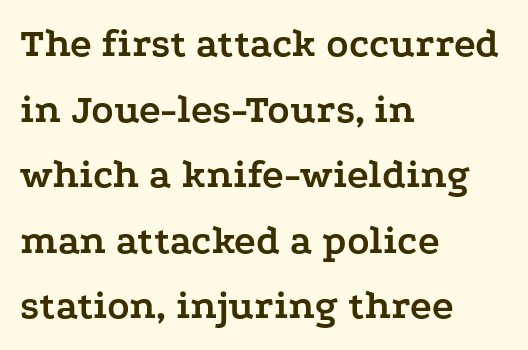
{"serif": "yes", "italic": "no", "bold": "yes", "weight": "semibold", "width": "wide", "stroke_contrast": "low", "x_height": "medium", "monospaced": "no", "underline": "no", "align": "left", "line_spacing": "normal", "line_spacing_ratio": 1.6, "letter_spacing": "normal", "letter_spacing_em": 0.0, "glyph_px": 41}
